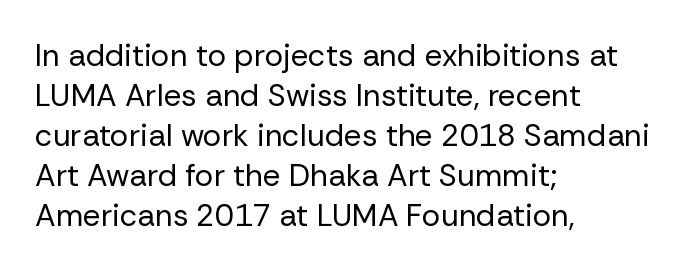
{"serif": "no", "italic": "no", "bold": "no", "weight": "regular", "width": "normal", "stroke_contrast": "low", "x_height": "medium", "monospaced": "no", "underline": "no", "align": "left", "line_spacing": "normal", "line_spacing_ratio": 1.29, "letter_spacing": "normal", "letter_spacing_em": 0.0, "glyph_px": 31}
